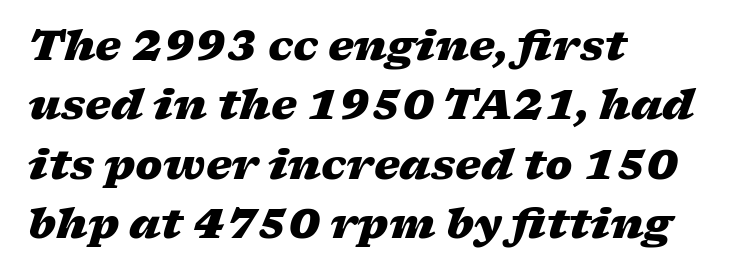
The specimen omits any rule beneath the text block's lines. Slanted lettering throughout. The face used here is proportionally spaced, like ordinary book or web type. Typesetter's note: full bold, strokes at maximum text heaviness. Does the leading feel generous? No, just average. Reading down the block, your eye returns to a fixed left position each line.
